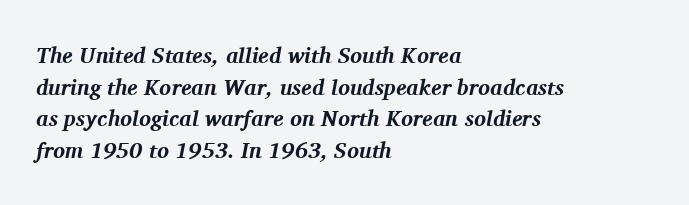
The characters look thick and weighty, a clear bold. Line starts are locked; line ends wander. Standard letterfit; no display-style spreading of the glyphs. The lettering tilts uniformly, giving the passage an italic look. Honestly, there is no underline to notice here at all. These lines sit exactly where default settings would place them.
